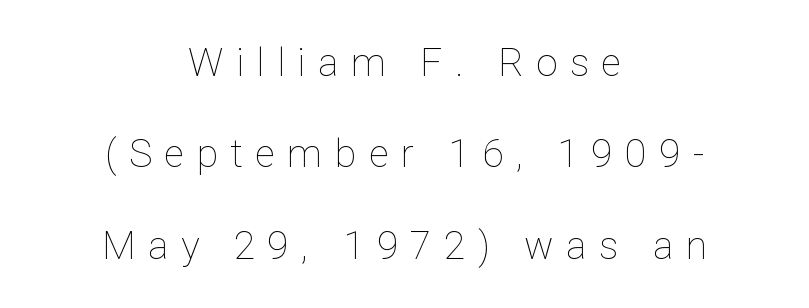
{"italic": "no", "bold": "no", "weight": "thin", "width": "normal", "stroke_contrast": "low", "x_height": "medium", "monospaced": "no", "underline": "no", "align": "center", "line_spacing": "loose", "line_spacing_ratio": 2.34, "letter_spacing": "wide", "letter_spacing_em": 0.32, "glyph_px": 39}
